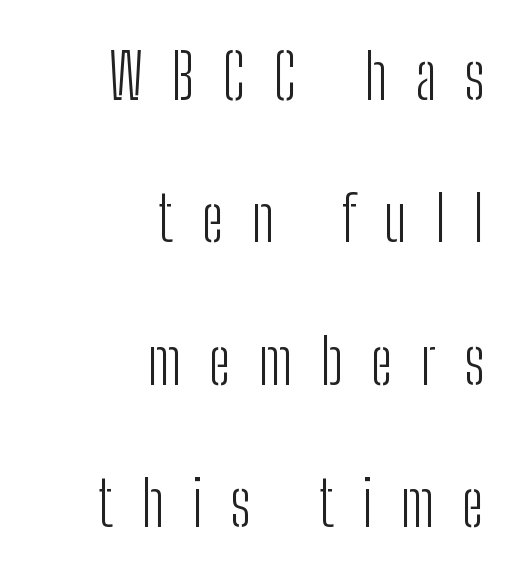
Regarding serifs, this sample does without them. When letters stand straight like this, we call the style roman or upright. The space beneath each line is pristine and unruled. There is plenty of visible air inserted between adjacent glyphs. Stroke mass is kept to a normal reading level or below.
